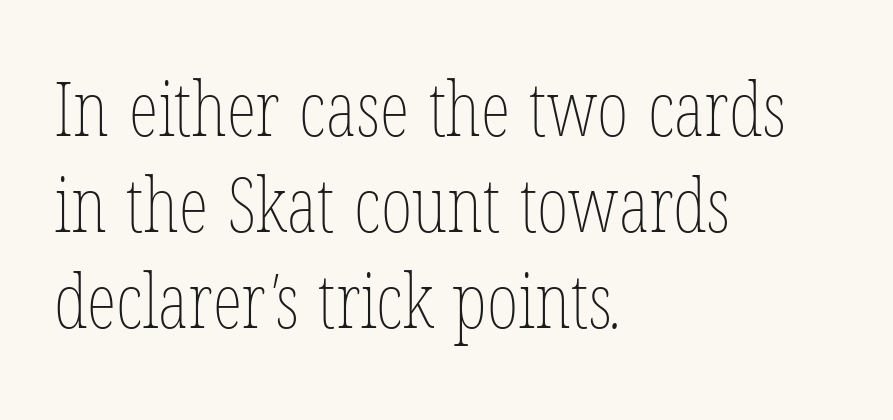
Q: Is the text bold? A: No.
Q: Is the text underlined? A: No.
Q: How is the paragraph aligned? A: Left-aligned.
Q: Is the spacing between letters normal or unusually wide? A: Normal.
Q: Is the spacing between lines tight, normal or loose? A: Normal.
Q: Width (condensed, normal, or wide)? A: Condensed.
Q: Stroke contrast? A: Low.
Q: x-height? A: Medium.
Q: Monospaced? A: No.
